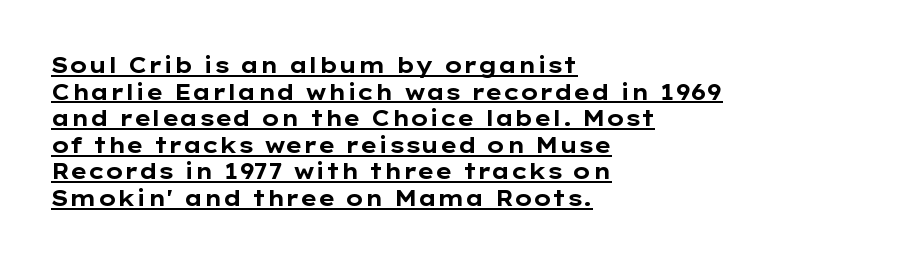
Q: Is the text bold? A: Yes.
Q: Is the text italic (slanted)? A: No, it is upright.
Q: Is the text underlined? A: Yes.
Q: How is the paragraph aligned? A: Left-aligned.
Q: Is the spacing between letters normal or unusually wide? A: Normal.
